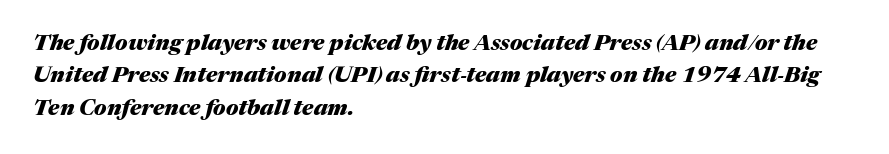
{"italic": "yes", "lean": "right", "slant_degrees": 17, "bold": "yes", "underline": "no", "align": "left", "line_spacing": "normal", "line_spacing_ratio": 1.47, "letter_spacing": "normal", "letter_spacing_em": 0.0, "glyph_px": 22}
